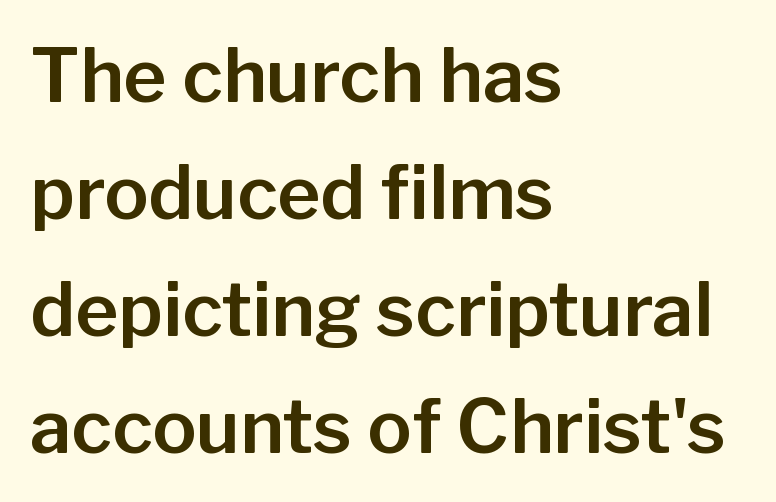
The image shows 74 px sans-serif type, upright; set left-aligned, normal line spacing (1.58x), normal letter spacing, not underlined; low stroke contrast and a medium x-height.
